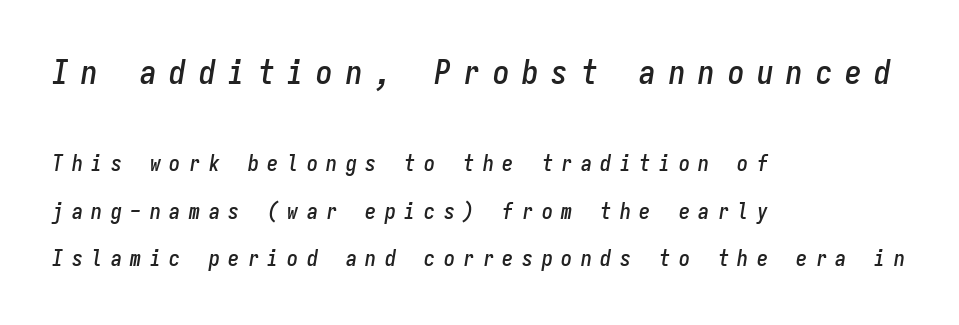
Q: Is the text italic (slanted)? A: Yes, it leans right by about 9 degrees.
Q: Is the text underlined? A: No.
Q: How is the paragraph aligned? A: Left-aligned.
Q: Is the spacing between letters normal or unusually wide? A: Unusually wide.
Q: Is the spacing between lines tight, normal or loose? A: Loose.
Q: Which block of text is set in a larger size, the first (top) or the second (bottom)? A: The first (top) one.
Q: Width (condensed, normal, or wide)? A: Condensed.
Q: Stroke contrast? A: Low.
Q: x-height? A: Medium.
Q: Monospaced? A: Yes.
